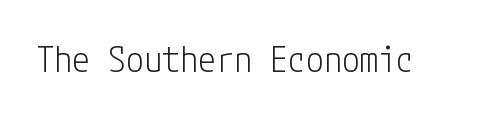
Q: Is the text bold? A: No.
Q: Is the text italic (slanted)? A: No, it is upright.
Q: Is the typeface a serif or a sans-serif typeface? A: Sans-serif.
Q: Is the text underlined? A: No.
Q: Is the spacing between letters normal or unusually wide? A: Normal.
Q: Width (condensed, normal, or wide)? A: Condensed.
Q: Stroke contrast? A: Low.
Q: x-height? A: Medium.
